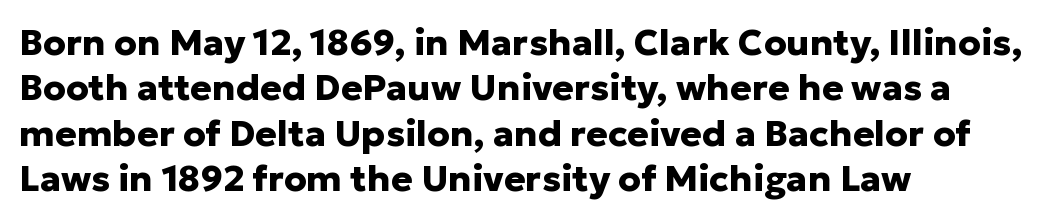
Typeset ragged right — the left edge is the straight one. If you drew a line through each stem, it would be perfectly vertical. Plain, unruled lines of type. The horizontal fit of the characters is conventional and even. Evenly set lines give the paragraph a standard silhouette.
